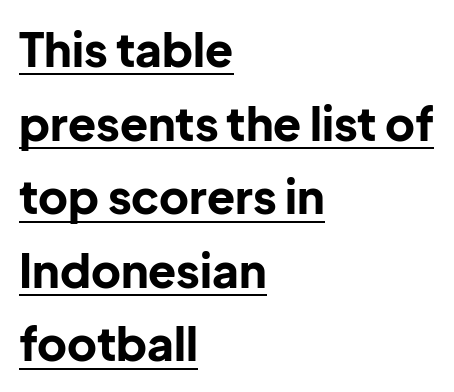
The image shows 46 px bold sans-serif type, upright; set left-aligned, normal line spacing (1.6x), normal letter spacing, underlined; low stroke contrast and a medium x-height.
